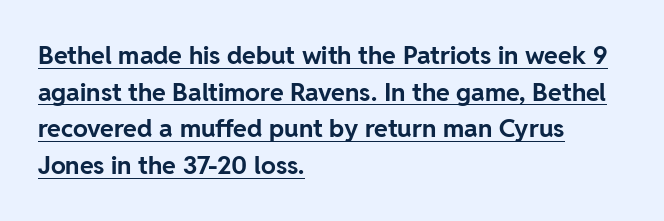
Caption: lettering with a line underneath. Alignment: flush left. In terms of leading, this rendering sits right in the middle. Students, note that the glyphs here touch the page at normal intervals. You'd pick this weight for a headline — it's a proper bold.
